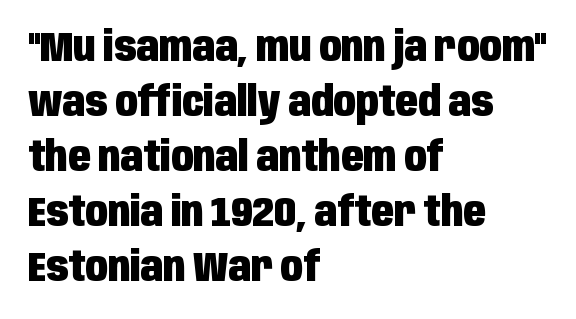
Q: Is the text bold? A: Yes.
Q: Is the text italic (slanted)? A: No, it is upright.
Q: Is the typeface a serif or a sans-serif typeface? A: Sans-serif.
Q: Is the text underlined? A: No.
Q: How is the paragraph aligned? A: Left-aligned.
Q: Is the spacing between letters normal or unusually wide? A: Normal.
Q: Is the spacing between lines tight, normal or loose? A: Normal.
Q: Width (condensed, normal, or wide)? A: Condensed.
Q: Stroke contrast? A: Low.
Q: x-height? A: Large.
Q: Monospaced? A: No.
